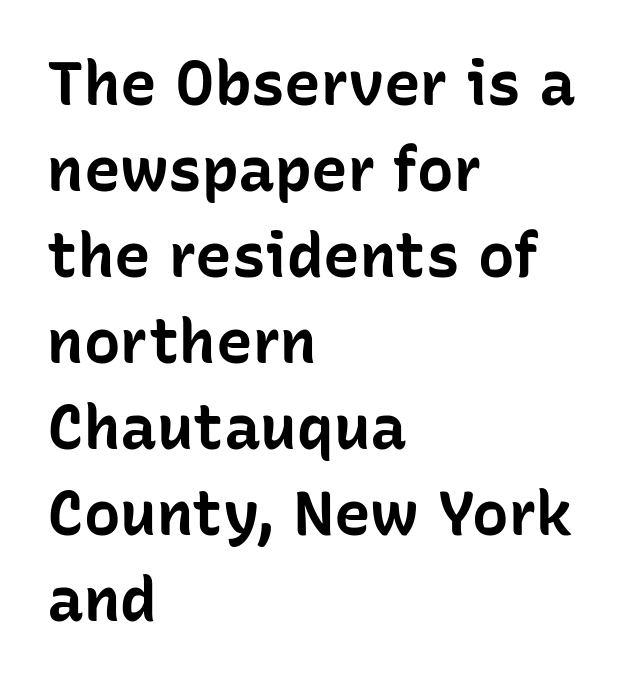
The image shows 61 px bold sans-serif type, upright; set left-aligned, normal line spacing (1.41x), normal letter spacing, not underlined; low stroke contrast and a medium x-height.
